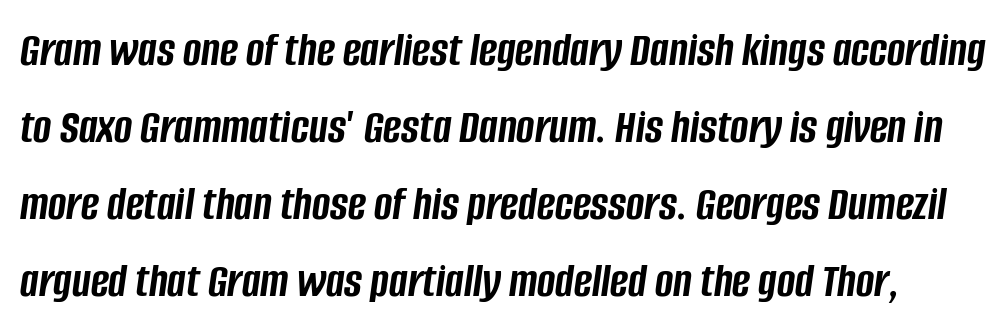
{"italic": "yes", "lean": "right", "slant_degrees": 8, "bold": "yes", "weight": "semibold", "width": "condensed", "stroke_contrast": "low", "x_height": "large", "monospaced": "no", "underline": "no", "line_spacing": "normal", "line_spacing_ratio": 1.57, "letter_spacing": "normal", "letter_spacing_em": 0.0, "glyph_px": 49}
